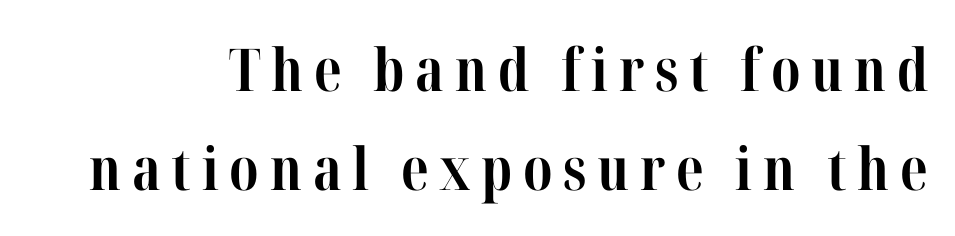
The image shows 59 px bold, condensed serif type, upright; set normal line spacing (1.68x), not underlined; high stroke contrast and a medium x-height.
